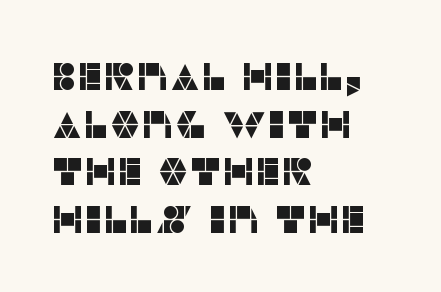
Q: Is the text italic (slanted)? A: No, it is upright.
Q: Is the typeface a serif or a sans-serif typeface? A: Sans-serif.
Q: Is the text underlined? A: No.
Q: How is the paragraph aligned? A: Left-aligned.
Q: Is the spacing between letters normal or unusually wide? A: Normal.
Q: Width (condensed, normal, or wide)? A: Normal.
Q: Stroke contrast? A: Low.
Q: x-height? A: Large.
Q: Monospaced? A: No.
